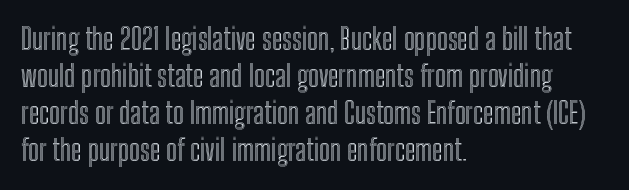
The image shows 29 px condensed type, upright; set left-aligned, normal line spacing (1.28x), normal letter spacing, not underlined; a medium x-height.
